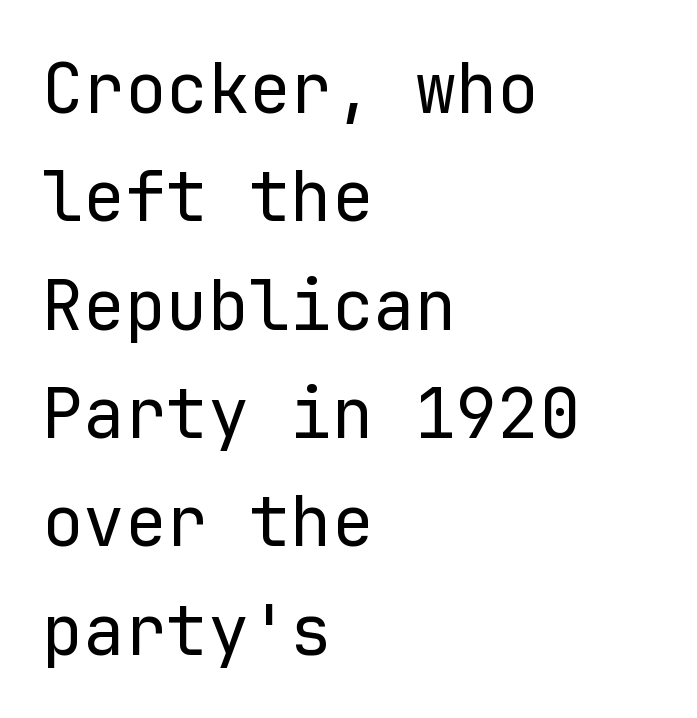
Stems here are at most as thick as an everyday book face. The passage shown is not underscored anywhere. Do the characters align in a grid? Yes, the font is monospaced. If you drew a line through each stem, it would be perfectly vertical.
